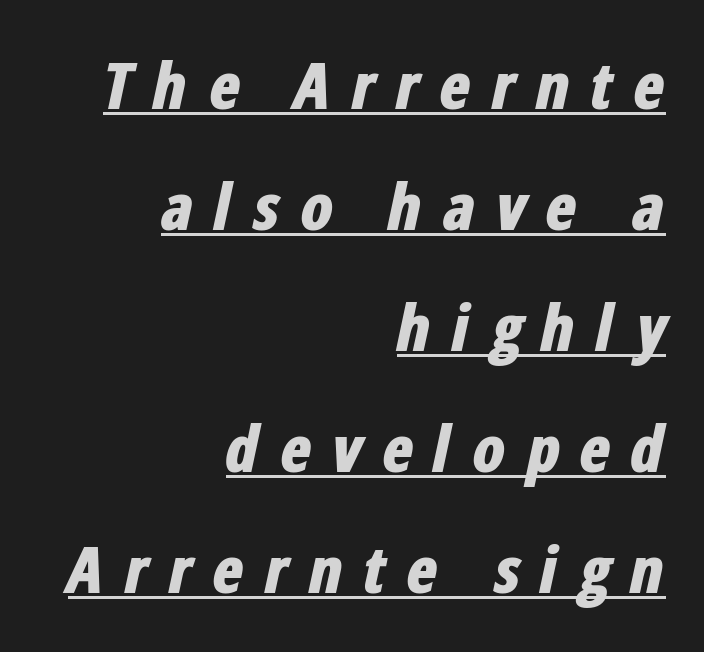
This sample has the flowing, uneven cadence of proportional lettering. Its strokes are broad and dark, the hallmark of bold type. Is the letter spacing exaggerated? Yes — the characters are pushed far apart. Slanted lettering throughout.
